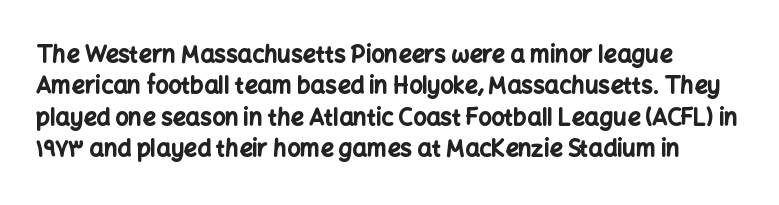
The image shows 23 px bold type, upright; set left-aligned, normal line spacing (1.36x), normal letter spacing, not underlined.
